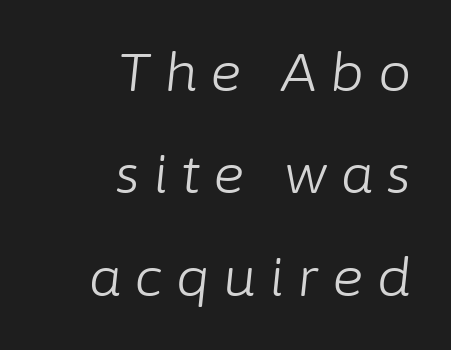
{"italic": "yes", "lean": "right", "slant_degrees": 6, "bold": "no", "weight": "light", "width": "normal", "stroke_contrast": "low", "x_height": "medium", "monospaced": "no", "underline": "no", "align": "right", "line_spacing": "loose", "line_spacing_ratio": 1.93, "letter_spacing": "wide", "letter_spacing_em": 0.25, "glyph_px": 53}
